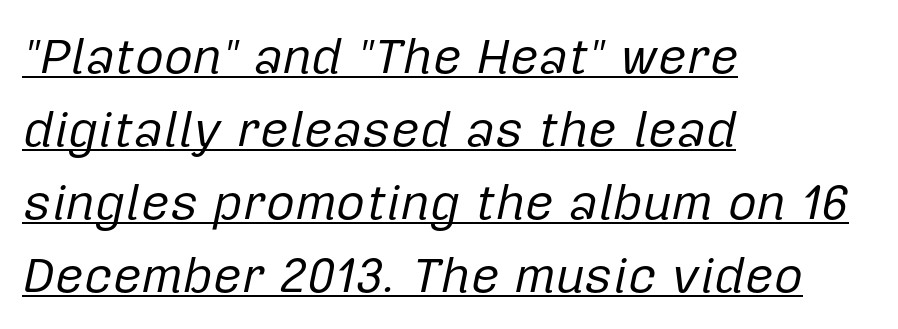
{"italic": "yes", "lean": "right", "slant_degrees": 12, "bold": "no", "weight": "regular", "width": "normal", "stroke_contrast": "low", "x_height": "medium", "monospaced": "no", "underline": "yes", "align": "left", "line_spacing": "normal", "line_spacing_ratio": 1.46, "letter_spacing": "normal", "letter_spacing_em": 0.0, "glyph_px": 50}
